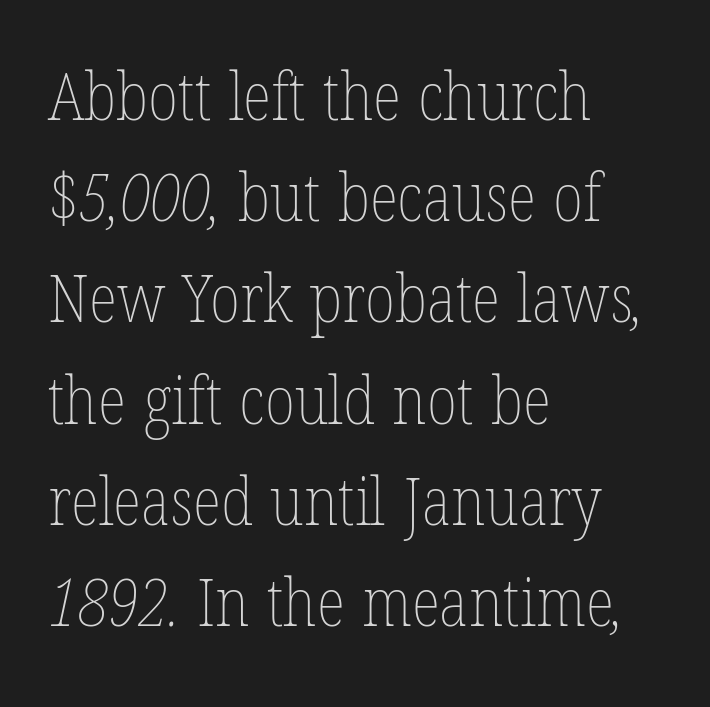
{"bold": "no", "weight": "thin", "width": "condensed", "stroke_contrast": "low", "x_height": "medium", "monospaced": "no", "underline": "no", "align": "left", "line_spacing": "normal", "line_spacing_ratio": 1.51, "letter_spacing": "normal", "letter_spacing_em": 0.0, "glyph_px": 67}
